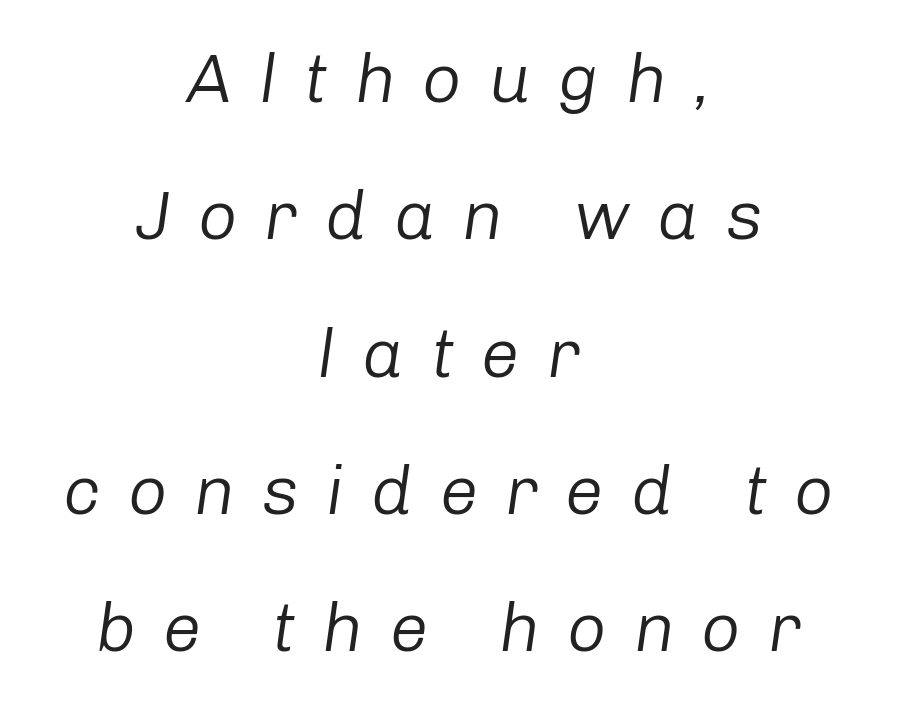
The image shows 69 px regular-weight type, italic (leaning right); set centered, loose line spacing (1.99x), unusually wide letter spacing (+0.39 em), not underlined; low stroke contrast and a medium x-height.
